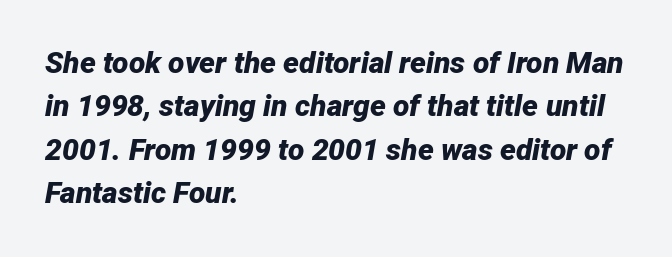
The image shows 30 px bold type, italic (leaning right); set left-aligned, normal line spacing (1.45x), normal letter spacing, not underlined; low stroke contrast and a medium x-height.
